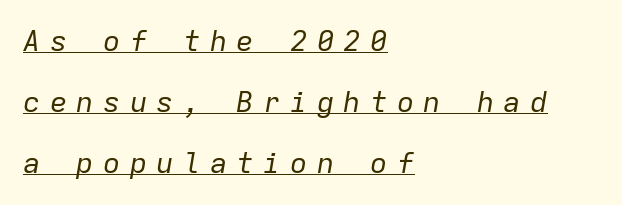
The image shows 29 px regular-weight type, italic (leaning right), monospaced; set left-aligned, loose line spacing (2.1x), unusually wide letter spacing (+0.32 em), underlined; low stroke contrast and a medium x-height.
